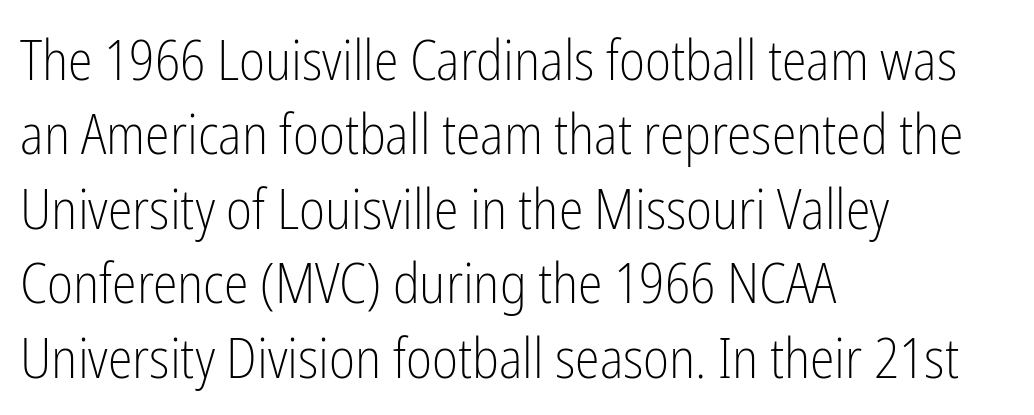
Q: Is the text bold? A: No.
Q: Is the text italic (slanted)? A: No, it is upright.
Q: Is the typeface a serif or a sans-serif typeface? A: Sans-serif.
Q: Is the text underlined? A: No.
Q: How is the paragraph aligned? A: Left-aligned.
Q: Is the spacing between letters normal or unusually wide? A: Normal.
Q: Is the spacing between lines tight, normal or loose? A: Normal.
Q: Width (condensed, normal, or wide)? A: Condensed.
Q: Stroke contrast? A: Low.
Q: x-height? A: Medium.
Q: Monospaced? A: No.
